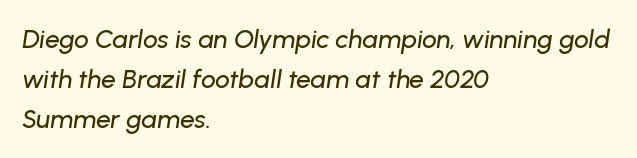
The image shows 26 px text type, italic (leaning right); set left-aligned, normal line spacing (1.53x), normal letter spacing, not underlined.
